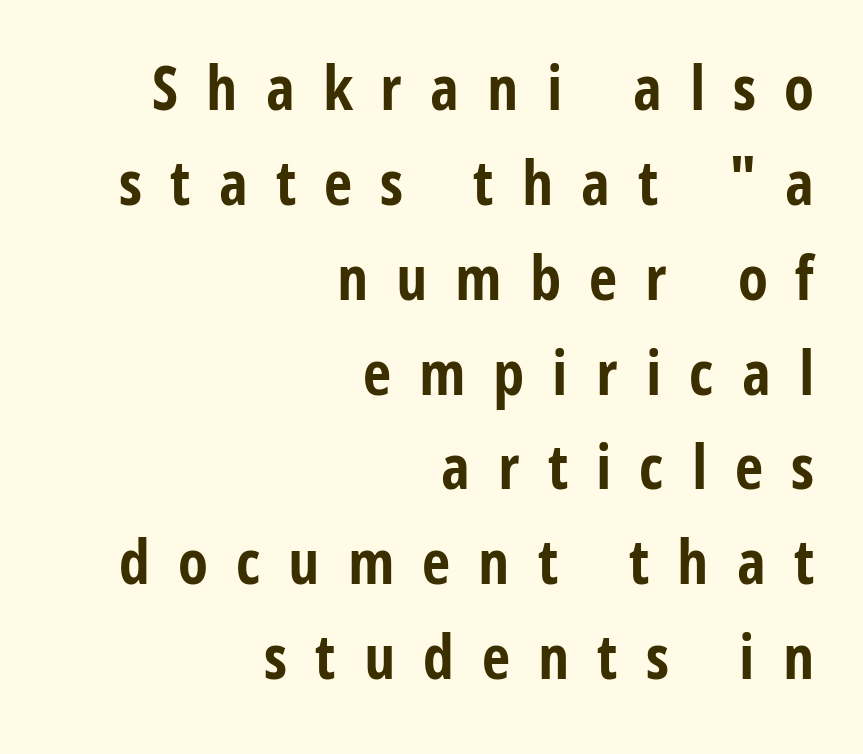
The image shows 62 px bold, condensed sans-serif type, upright; set right-aligned, normal line spacing (1.53x), unusually wide letter spacing (+0.45 em), not underlined; low stroke contrast and a large x-height.
